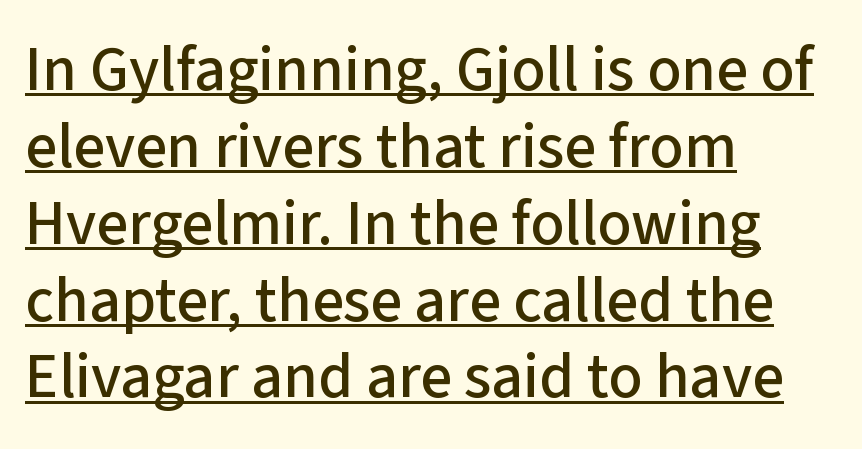
The image shows 63 px sans-serif type, upright; set left-aligned, line spacing 1.22x, normal letter spacing, underlined; low stroke contrast and a medium x-height.
